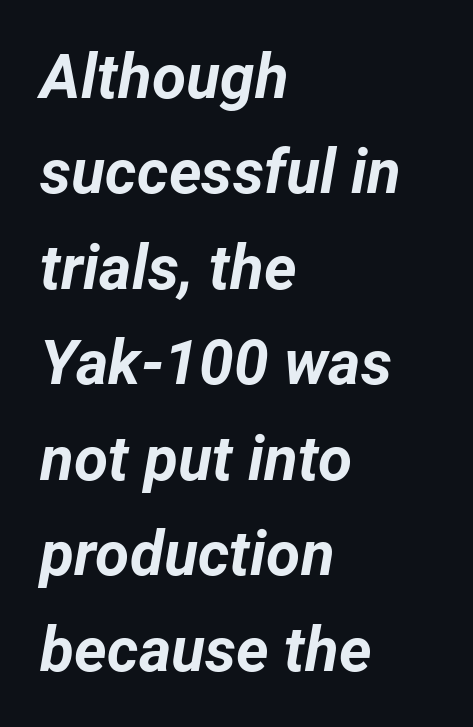
The image shows 62 px bold type, italic (leaning right); set left-aligned, normal line spacing (1.54x), normal letter spacing, not underlined; low stroke contrast and a medium x-height.
